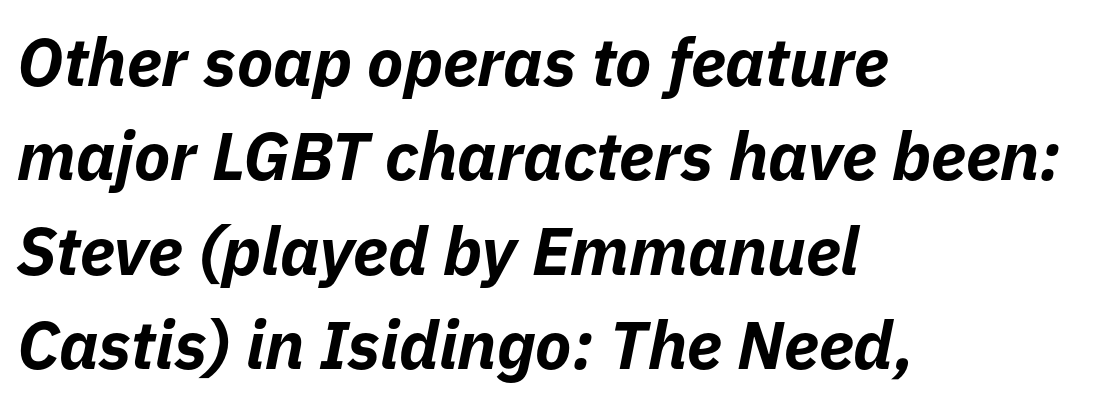
The image shows 67 px bold type, italic (leaning right); set left-aligned, normal line spacing (1.41x), normal letter spacing, not underlined; low stroke contrast and a medium x-height.
